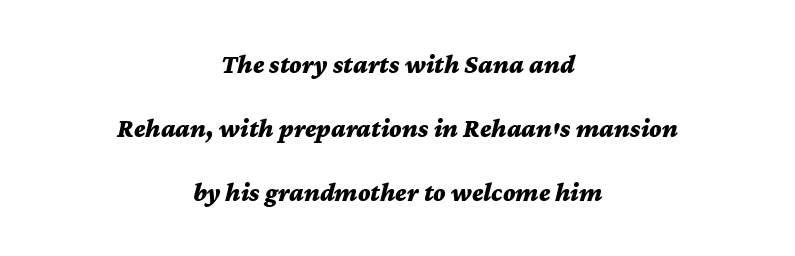
The space directly below the letters is spotless. The glyphs have the mass of a bold cut. You could call the tracking neutral — neither tight nor loose. The passage is arranged like a title page — every line centered. There's an unmistakable incline to the writing here.
